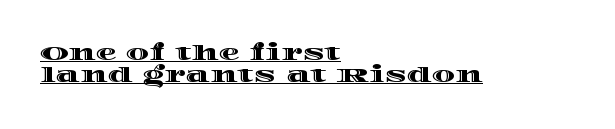
Notice how the stems are strictly vertical — no italics here. In terms of letterspacing, this is plain default setting. This block would grow much taller if given ordinary leading; it's compressed now. All the whitespace from short lines collects on the right. A rule runs beneath these lines of type.
